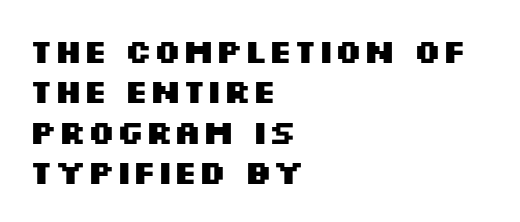
Q: Is the text bold? A: Yes.
Q: Is the text italic (slanted)? A: No, it is upright.
Q: Is the typeface a serif or a sans-serif typeface? A: Sans-serif.
Q: Is the text underlined? A: No.
Q: How is the paragraph aligned? A: Left-aligned.
Q: Is the spacing between letters normal or unusually wide? A: Normal.
Q: Width (condensed, normal, or wide)? A: Wide.
Q: Stroke contrast? A: Medium.
Q: x-height? A: Large.
Q: Monospaced? A: No.
